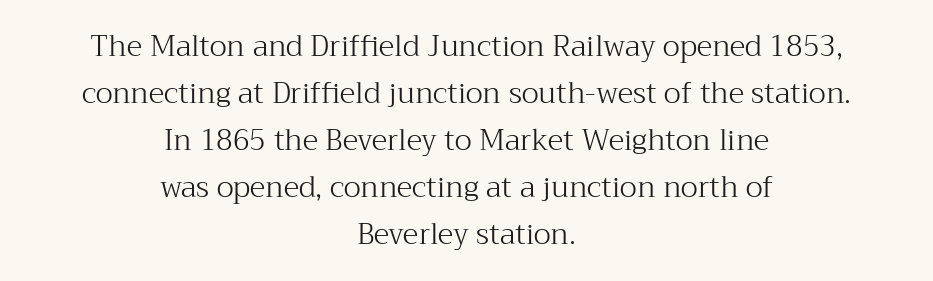
{"serif": "yes", "italic": "no", "bold": "no", "weight": "light", "width": "normal", "stroke_contrast": "medium", "x_height": "medium", "monospaced": "no", "underline": "no", "align": "center", "line_spacing": "normal", "line_spacing_ratio": 1.62, "letter_spacing": "normal", "letter_spacing_em": 0.0, "glyph_px": 29}
